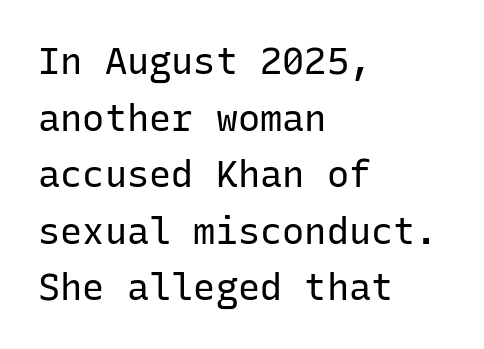
The typeface has the unassuming heft of standard copy or less. Each row of text sits above clean, open space. It's the straight-up-and-down kind of type. These lines are rendered in a fixed-pitch font.
